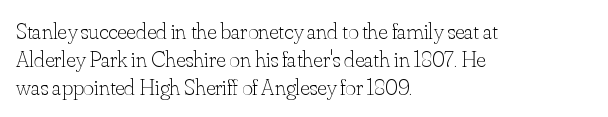
The image shows 23 px text type, upright; set left-aligned, line spacing 1.21x, normal letter spacing, not underlined.
